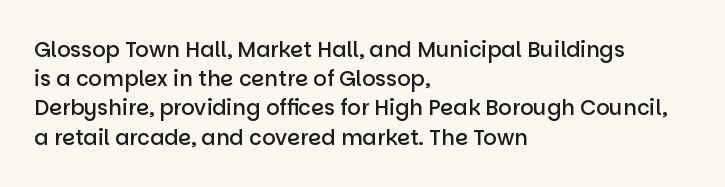
The image shows 21 px text type, upright; set left-aligned, normal line spacing (1.39x), normal letter spacing, not underlined.
